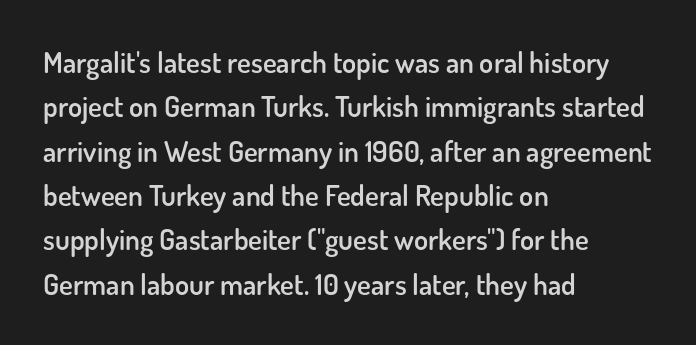
{"serif": "no", "italic": "no", "bold": "semi", "weight": "semibold", "width": "normal", "stroke_contrast": "low", "x_height": "small", "monospaced": "no", "underline": "no", "align": "left", "line_spacing": "normal", "line_spacing_ratio": 1.53, "letter_spacing": "normal", "letter_spacing_em": 0.0, "glyph_px": 29}
